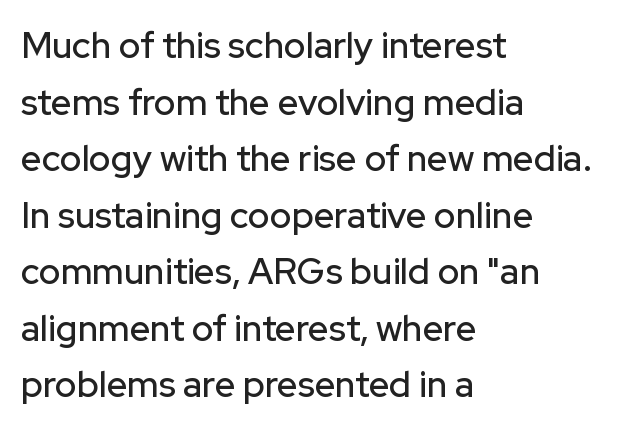
The image shows 36 px sans-serif type, upright; set left-aligned, normal line spacing (1.57x), normal letter spacing, not underlined; low stroke contrast and a medium x-height.
